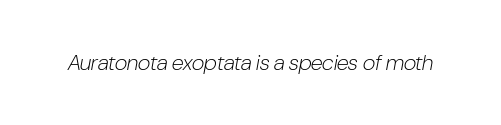
{"italic": "yes", "lean": "right", "slant_degrees": 10, "bold": "no", "underline": "no", "letter_spacing": "normal", "letter_spacing_em": 0.0, "glyph_px": 22}
